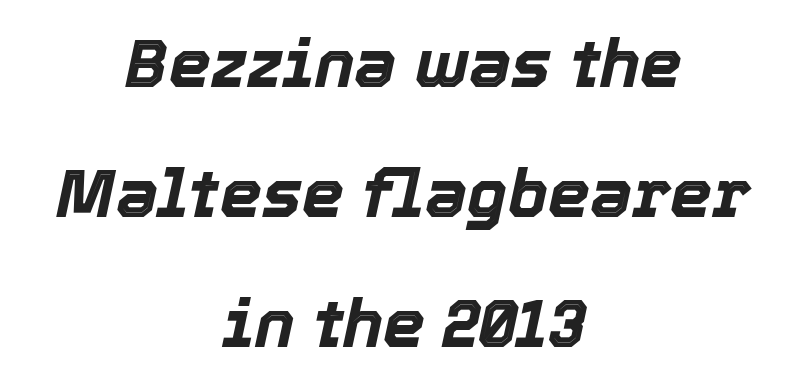
{"italic": "yes", "lean": "right", "slant_degrees": 12, "bold": "yes", "weight": "bold", "width": "normal", "x_height": "medium", "monospaced": "no", "underline": "no", "align": "center", "line_spacing": "loose", "line_spacing_ratio": 1.94, "letter_spacing": "normal", "letter_spacing_em": 0.0, "glyph_px": 67}
